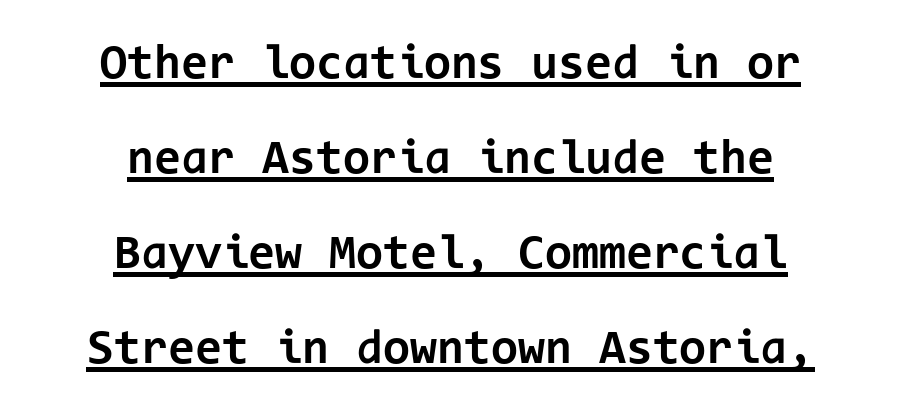
{"serif": "no", "italic": "no", "bold": "yes", "weight": "bold", "width": "normal", "stroke_contrast": "low", "x_height": "medium", "monospaced": "yes", "underline": "yes", "align": "center", "line_spacing": "loose", "line_spacing_ratio": 1.94, "letter_spacing": "normal", "letter_spacing_em": 0.0, "glyph_px": 49}
